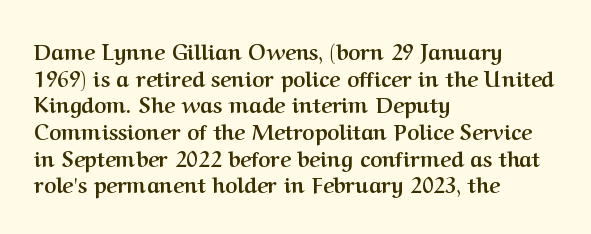
{"italic": "no", "bold": "yes", "underline": "no", "align": "left", "line_spacing": "normal", "line_spacing_ratio": 1.27, "letter_spacing": "normal", "letter_spacing_em": 0.0, "glyph_px": 21}
